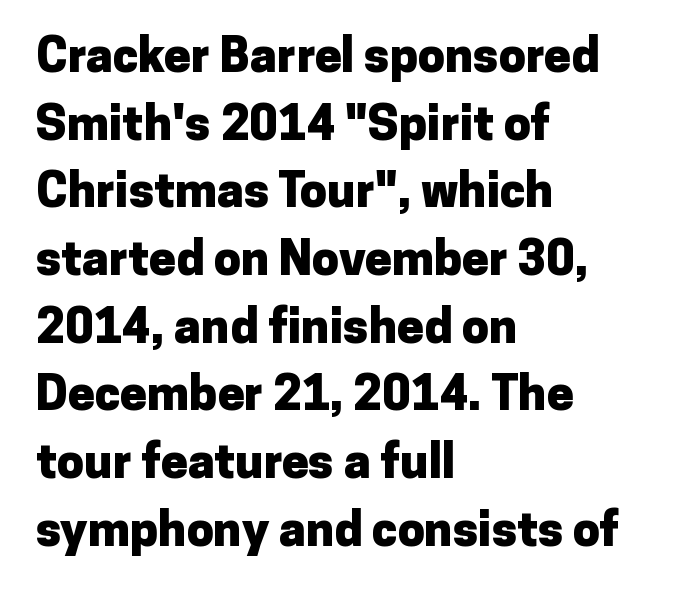
Q: Is the text bold? A: Yes.
Q: Is the text italic (slanted)? A: No, it is upright.
Q: Is the typeface a serif or a sans-serif typeface? A: Sans-serif.
Q: Is the text underlined? A: No.
Q: How is the paragraph aligned? A: Left-aligned.
Q: Is the spacing between letters normal or unusually wide? A: Normal.
Q: Is the spacing between lines tight, normal or loose? A: Normal.
Q: Width (condensed, normal, or wide)? A: Normal.
Q: Stroke contrast? A: Low.
Q: x-height? A: Medium.
Q: Monospaced? A: No.
